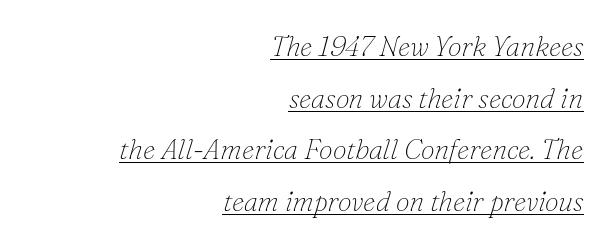
{"serif": "yes", "italic": "yes", "lean": "right", "slant_degrees": 16, "bold": "no", "weight": "thin", "width": "normal", "stroke_contrast": "low", "x_height": "small", "monospaced": "no", "underline": "yes", "align": "right", "line_spacing_ratio": 1.84, "letter_spacing": "normal", "letter_spacing_em": 0.0, "glyph_px": 28}
